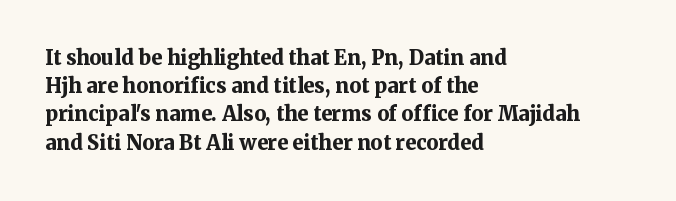
The image shows 20 px bold type, upright; set left-aligned, normal line spacing (1.41x), normal letter spacing, not underlined.
